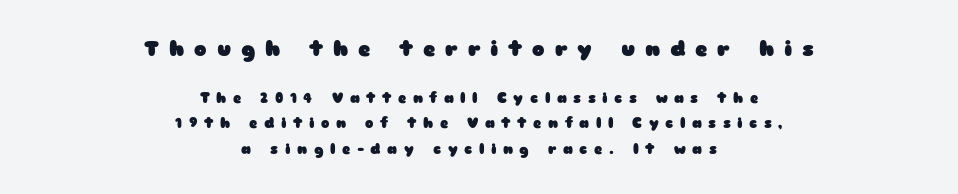
Q: Is the text bold? A: Yes.
Q: Is the text italic (slanted)? A: No, it is upright.
Q: Is the text underlined? A: No.
Q: How is the paragraph aligned? A: Centered.
Q: Is the spacing between letters normal or unusually wide? A: Unusually wide.
Q: Which block of text is set in a larger size, the first (top) or the second (bottom)? A: The first (top) one.
